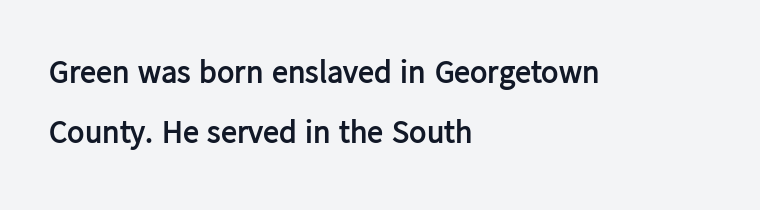
The letters carry no serifs — their stems end cleanly without finishing strokes. Vertical strokes here are truly vertical. Characters follow at the spacing the type designer built in. Each row of text sits above clean, open space. Varying glyph widths throughout — classic text-font behaviour.
